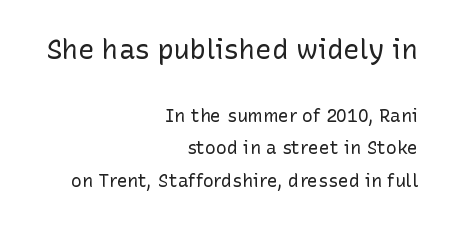
Q: Is the text bold? A: No.
Q: Is the text italic (slanted)? A: No, it is upright.
Q: Is the text underlined? A: No.
Q: How is the paragraph aligned? A: Right-aligned.
Q: Is the spacing between letters normal or unusually wide? A: Normal.
Q: Which block of text is set in a larger size, the first (top) or the second (bottom)? A: The first (top) one.
